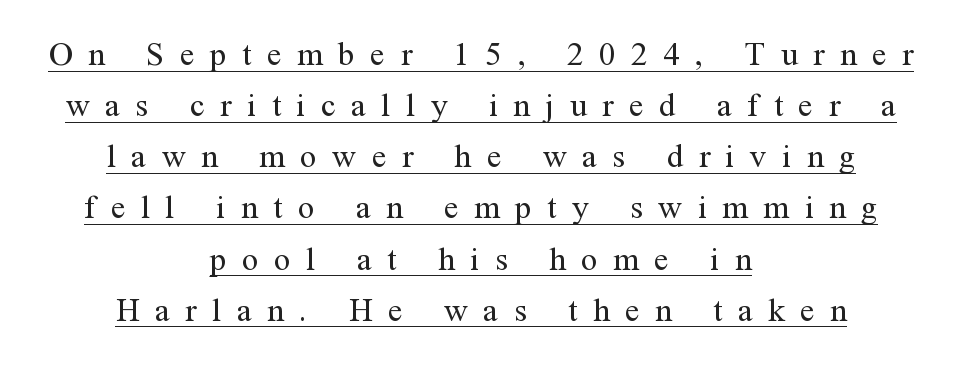
Q: Is the text bold? A: No.
Q: Is the text italic (slanted)? A: No, it is upright.
Q: Is the typeface a serif or a sans-serif typeface? A: Serif.
Q: Is the text underlined? A: Yes.
Q: How is the paragraph aligned? A: Centered.
Q: Is the spacing between letters normal or unusually wide? A: Unusually wide.
Q: Is the spacing between lines tight, normal or loose? A: Normal.
Q: Width (condensed, normal, or wide)? A: Normal.
Q: Stroke contrast? A: Medium.
Q: x-height? A: Medium.
Q: Monospaced? A: No.
